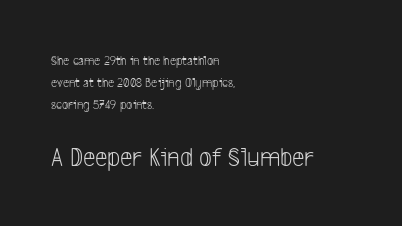
Q: Is the text bold? A: No.
Q: Is the typeface a serif or a sans-serif typeface? A: Sans-serif.
Q: Is the text underlined? A: No.
Q: How is the paragraph aligned? A: Left-aligned.
Q: Is the spacing between letters normal or unusually wide? A: Normal.
Q: Is the spacing between lines tight, normal or loose? A: Normal.
Q: Which block of text is set in a larger size, the first (top) or the second (bottom)? A: The second (bottom) one.
Q: Width (condensed, normal, or wide)? A: Condensed.
Q: Stroke contrast? A: Low.
Q: x-height? A: Medium.
Q: Monospaced? A: No.
